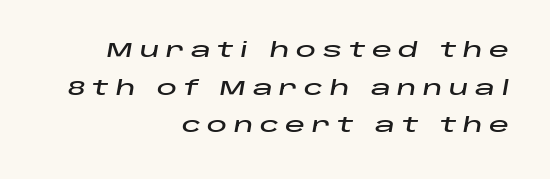
{"italic": "yes", "lean": "right", "slant_degrees": 10, "underline": "no", "align": "right", "line_spacing_ratio": 1.88, "letter_spacing": "wide", "letter_spacing_em": 0.33, "glyph_px": 20}
